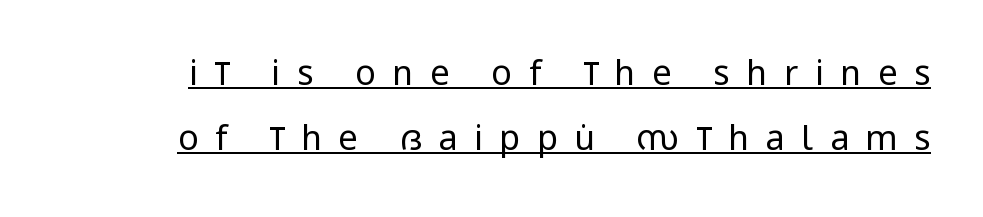
This rendering employs a face without finishing strokes, i.e., a sans-serif. Note the varied advance widths — an 'i' is clearly narrower than an 'm'. Beneath each row of characters lies a ruled line. This block would shrink considerably if given ordinary leading; it's expanded now. The axis of the letterforms is exactly vertical. Compared with a typical body face, this is equally light or lighter still.
